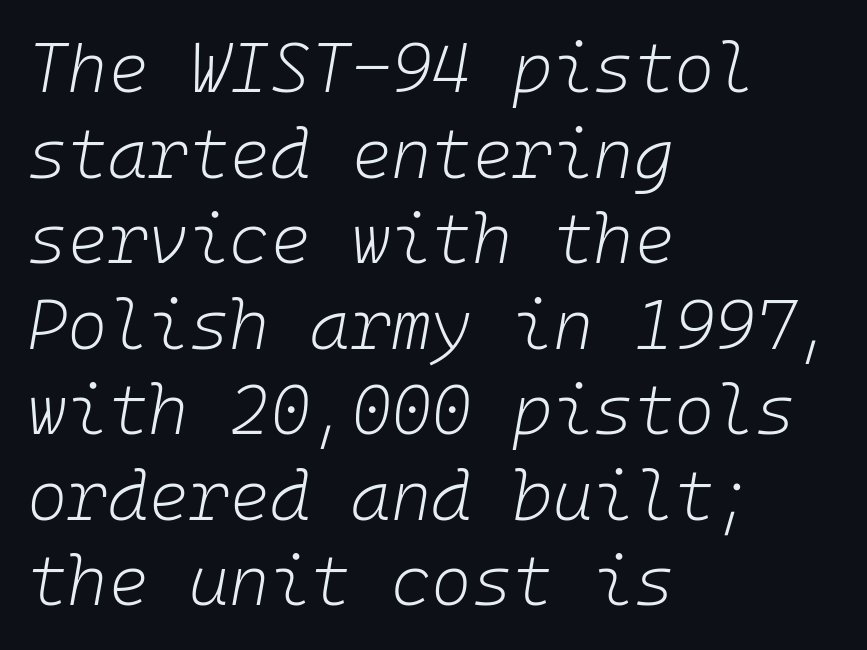
Q: Is the text bold? A: No.
Q: Is the text italic (slanted)? A: Yes, it leans right by about 10 degrees.
Q: Is the text underlined? A: No.
Q: How is the paragraph aligned? A: Left-aligned.
Q: Is the spacing between letters normal or unusually wide? A: Normal.
Q: Width (condensed, normal, or wide)? A: Normal.
Q: Stroke contrast? A: Low.
Q: x-height? A: Medium.
Q: Monospaced? A: Yes.
